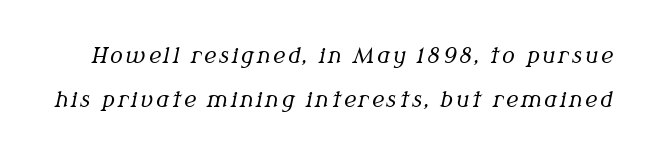
The image shows 21 px text type, italic (leaning right); set loose line spacing (2.08x), not underlined.
